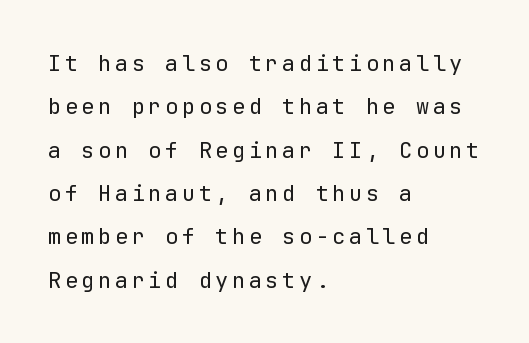
Designer's note — italics off, roman on. On a weight scale, this lands at 450 or below. The paragraph shown leans on its left margin. Descenders are the only things crossing below the line.
